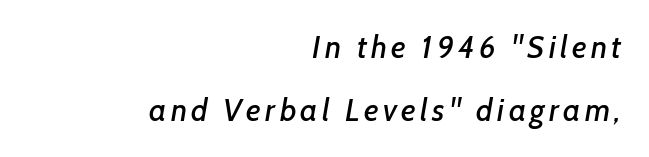
{"serif": "no", "width": "normal", "stroke_contrast": "low", "x_height": "medium", "monospaced": "no", "underline": "no", "align": "right", "line_spacing": "loose", "line_spacing_ratio": 2.03, "glyph_px": 31}
